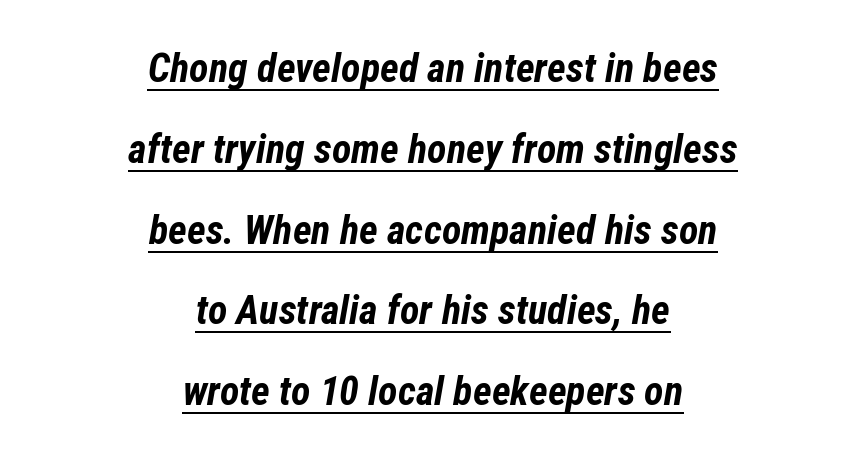
The image shows 40 px bold, condensed type, italic (leaning right); set centered, loose line spacing (2.02x), normal letter spacing, underlined; low stroke contrast and a medium x-height.
